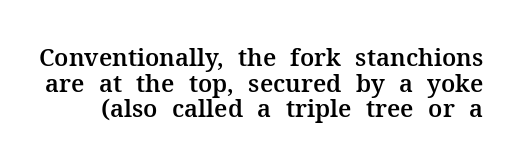
The image shows 24 px text type, upright; set tight line spacing (1.07x), normal letter spacing, not underlined.
